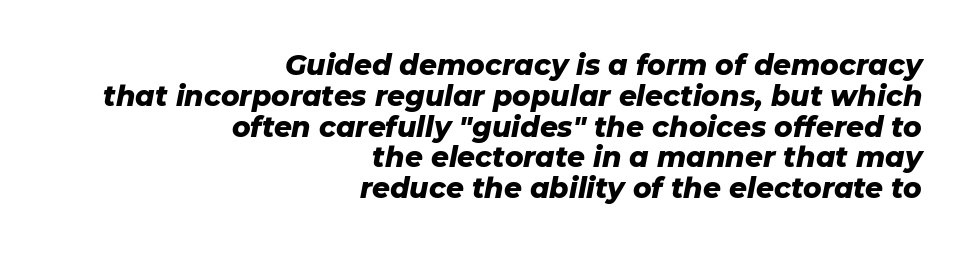
The image shows 28 px heavy type, italic (leaning right); set right-aligned, tight line spacing (1.1x), normal letter spacing, not underlined; low stroke contrast and a medium x-height.
